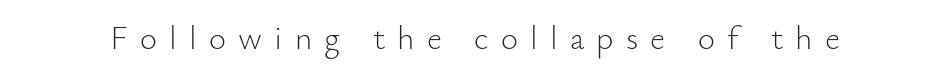
The image shows 33 px light sans-serif type, upright; set unusually wide letter spacing (+0.37 em), not underlined; low stroke contrast and a small x-height.
